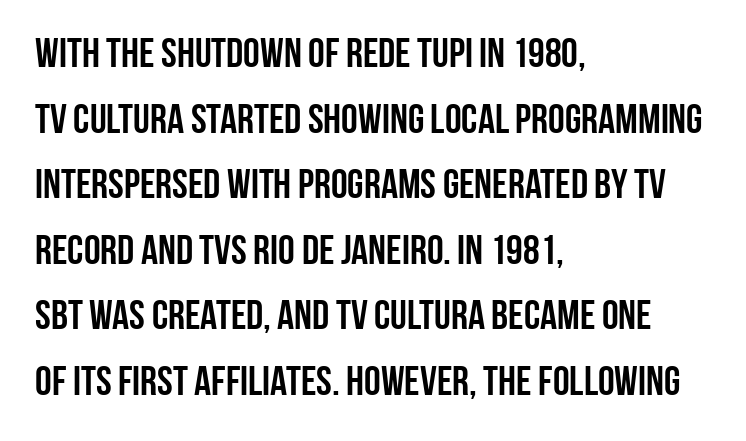
Each row of text sits above clean, open space. Varying glyph widths throughout — classic text-font behaviour. A typesetter would call this zero additional tracking. The letters stand upright; this is a roman face. Whoever set this chose a conventional vertical rhythm. Typeset ragged right — the left edge is the straight one.
